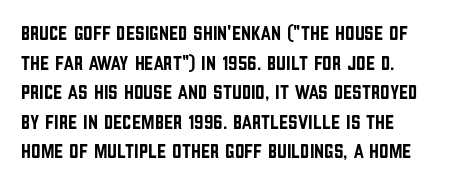
{"italic": "no", "underline": "no", "line_spacing": "normal", "line_spacing_ratio": 1.41, "letter_spacing": "normal", "letter_spacing_em": 0.0, "glyph_px": 21}
